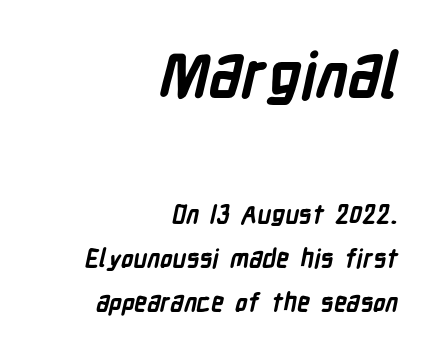
Type size steps down from the first block to the second. A dark, heavy texture on the line: the type is bold. Right-aligned paragraph, ragged on the left. The passage shown is not underscored anywhere. Observe the ordinary spacing: letters are neighbours, not strangers. You can tell from the bare stems that sans-serif type was used.
